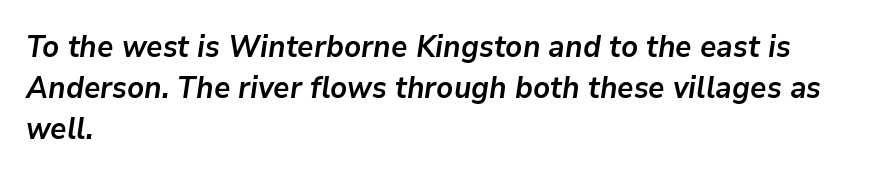
The image shows 30 px semibold type, italic (leaning right); set left-aligned, normal line spacing (1.37x), normal letter spacing, not underlined; low stroke contrast and a medium x-height.
